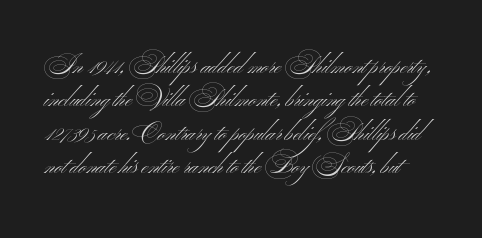
The image shows 24 px text type; set normal line spacing (1.39x), normal letter spacing, not underlined.
